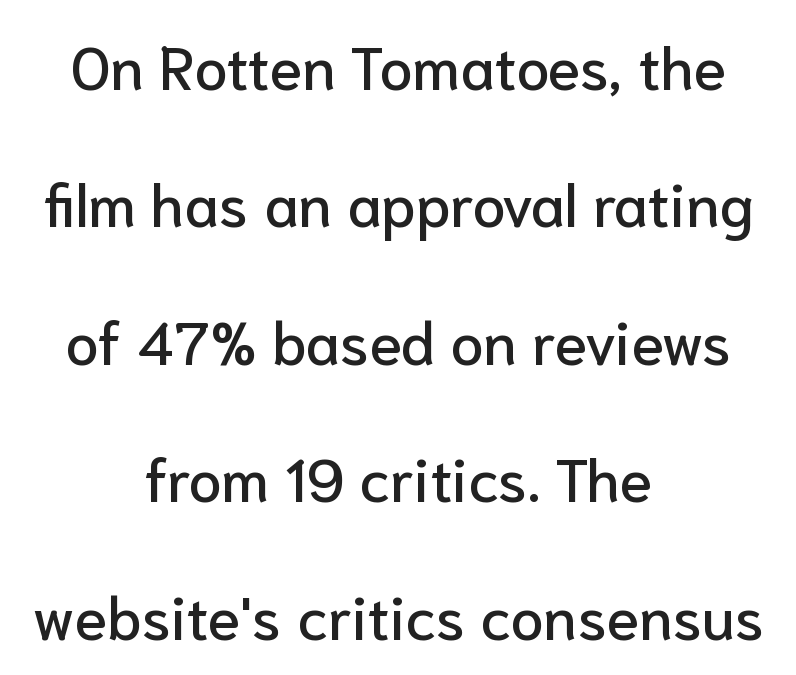
Q: Is the text italic (slanted)? A: No, it is upright.
Q: Is the typeface a serif or a sans-serif typeface? A: Sans-serif.
Q: Is the text underlined? A: No.
Q: How is the paragraph aligned? A: Centered.
Q: Is the spacing between letters normal or unusually wide? A: Normal.
Q: Is the spacing between lines tight, normal or loose? A: Loose.
Q: Width (condensed, normal, or wide)? A: Normal.
Q: Stroke contrast? A: Low.
Q: x-height? A: Medium.
Q: Monospaced? A: No.
